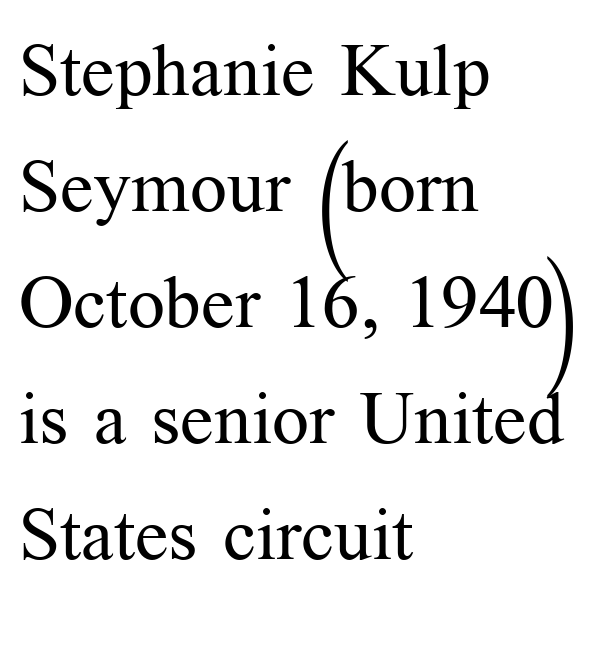
The image shows 73 px regular-weight serif type, upright; set left-aligned, normal line spacing (1.59x), normal letter spacing, not underlined; medium stroke contrast and a medium x-height.
